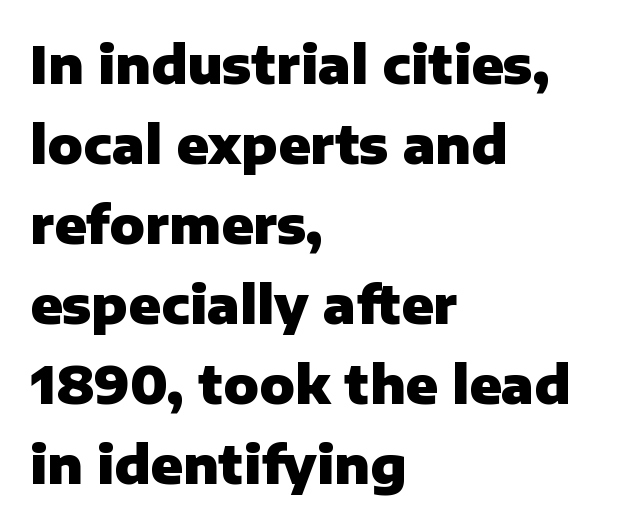
{"serif": "no", "italic": "no", "bold": "yes", "weight": "heavy", "width": "normal", "stroke_contrast": "low", "x_height": "medium", "monospaced": "no", "underline": "no", "align": "left", "line_spacing": "normal", "line_spacing_ratio": 1.54, "letter_spacing": "normal", "letter_spacing_em": 0.0, "glyph_px": 52}
